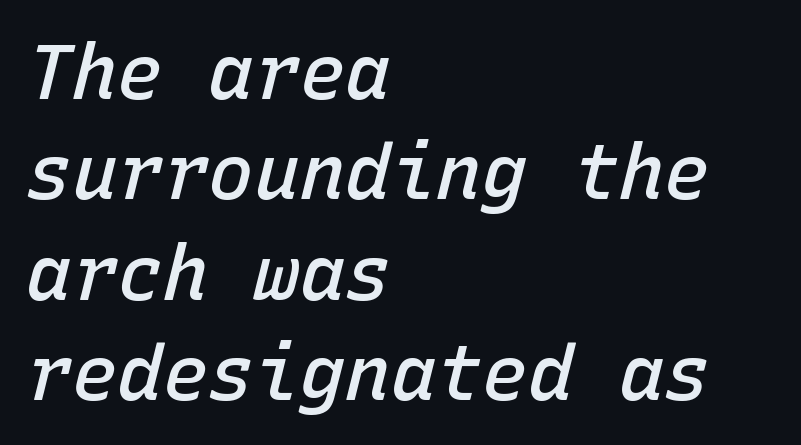
The image shows 76 px semibold type, italic (leaning right), monospaced; set left-aligned, normal line spacing (1.32x), normal letter spacing, not underlined; low stroke contrast and a medium x-height.
